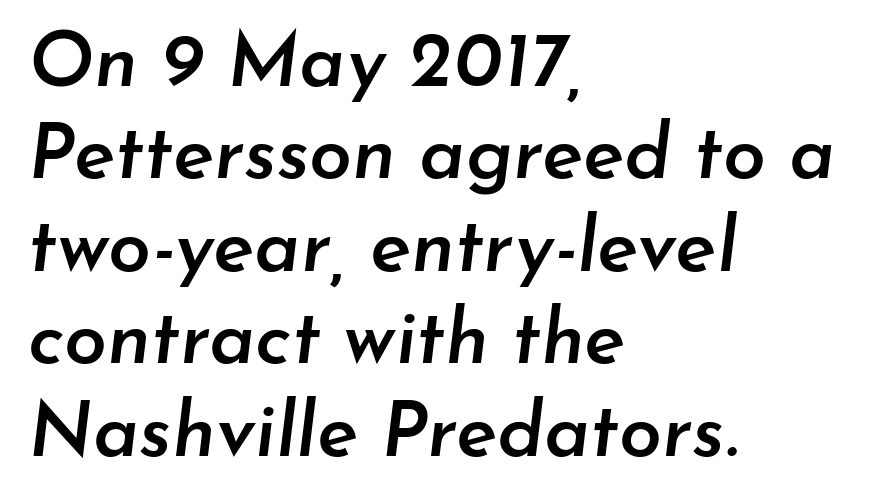
Q: Is the text bold? A: Semi-bold.
Q: Is the text italic (slanted)? A: Yes, it leans right by about 7 degrees.
Q: Is the text underlined? A: No.
Q: How is the paragraph aligned? A: Left-aligned.
Q: Is the spacing between letters normal or unusually wide? A: Normal.
Q: Width (condensed, normal, or wide)? A: Normal.
Q: Stroke contrast? A: Low.
Q: x-height? A: Small.
Q: Monospaced? A: No.
